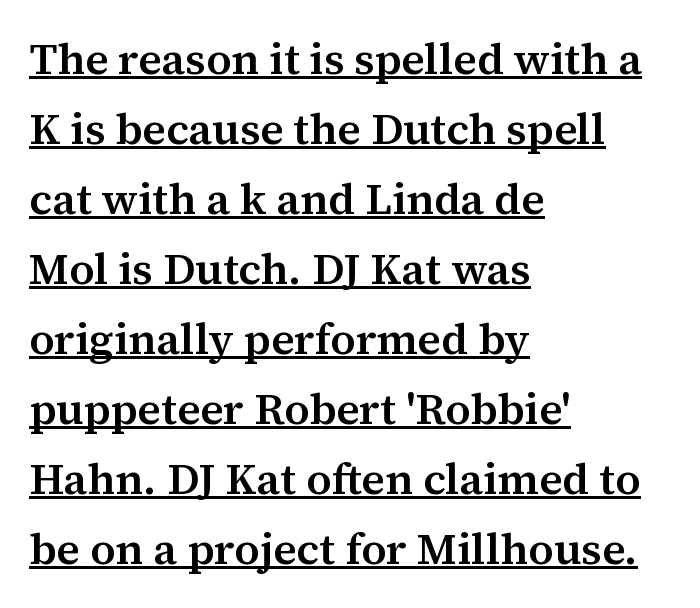
A serif font was chosen for this passage. Horizontally, the lines are justified to the leading edge only. Style check: upright. The letters advance in unequal steps, a hallmark of proportional type. There is no visible air inserted between adjacent glyphs. Looks like someone drew a line under every word here.
